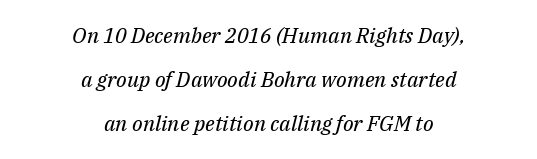
Q: Is the text bold? A: No.
Q: Is the text italic (slanted)? A: Yes, it leans right by about 14 degrees.
Q: Is the text underlined? A: No.
Q: How is the paragraph aligned? A: Centered.
Q: Is the spacing between letters normal or unusually wide? A: Normal.
Q: Is the spacing between lines tight, normal or loose? A: Loose.
